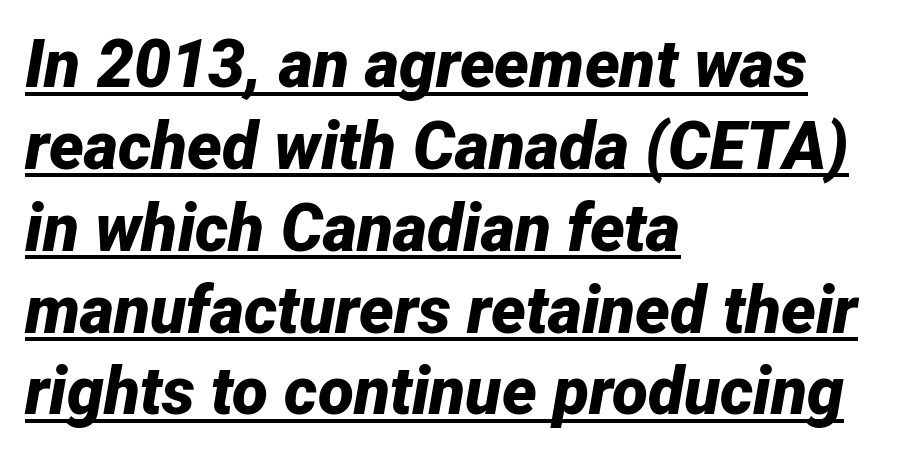
The image shows 66 px bold type, italic (leaning right); set left-aligned, line spacing 1.24x, normal letter spacing, underlined; low stroke contrast and a medium x-height.
